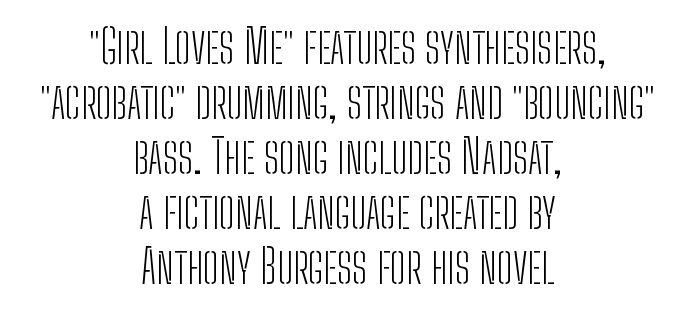
The image shows 47 px light, condensed sans-serif type, upright; set centered, line spacing 1.17x, normal letter spacing, not underlined; low stroke contrast and a medium x-height.
